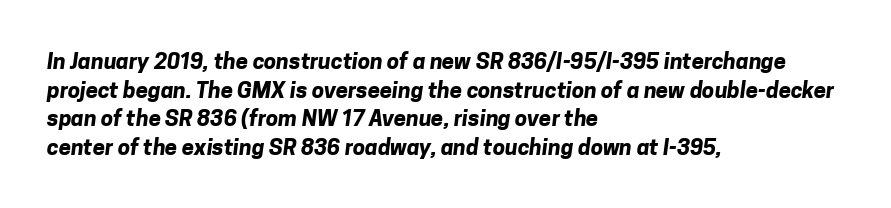
Q: Is the text bold? A: Yes.
Q: Is the text underlined? A: No.
Q: How is the paragraph aligned? A: Left-aligned.
Q: Is the spacing between letters normal or unusually wide? A: Normal.
Q: Is the spacing between lines tight, normal or loose? A: Normal.
